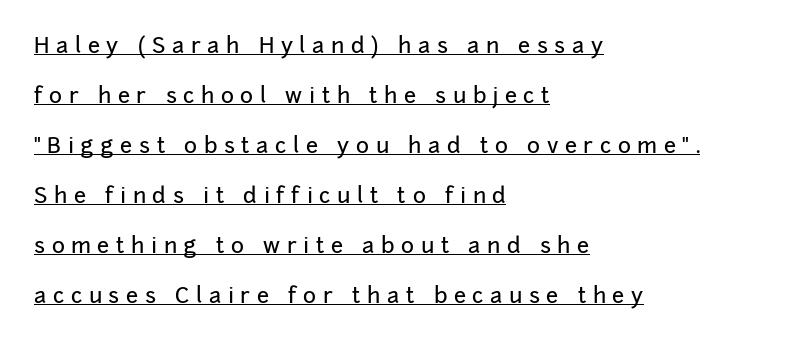
Q: Is the text italic (slanted)? A: No, it is upright.
Q: Is the text underlined? A: Yes.
Q: How is the paragraph aligned? A: Left-aligned.
Q: Is the spacing between letters normal or unusually wide? A: Unusually wide.
Q: Is the spacing between lines tight, normal or loose? A: Loose.
